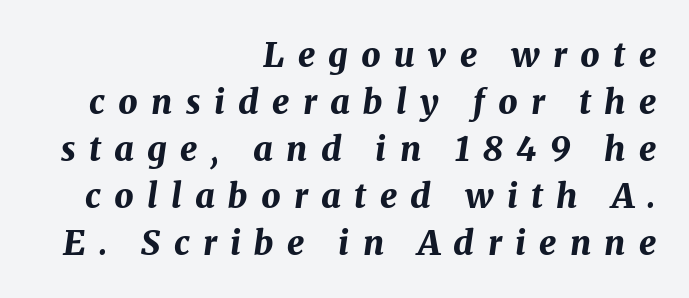
{"italic": "yes", "lean": "right", "slant_degrees": 8, "bold": "yes", "weight": "bold", "width": "normal", "stroke_contrast": "medium", "x_height": "medium", "monospaced": "no", "underline": "no", "align": "right", "line_spacing": "normal", "line_spacing_ratio": 1.38, "letter_spacing": "wide", "letter_spacing_em": 0.39, "glyph_px": 34}
